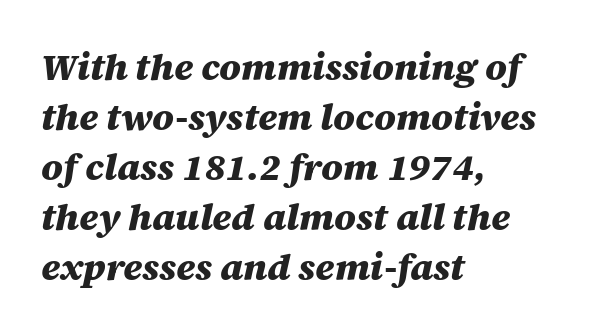
{"italic": "yes", "lean": "right", "slant_degrees": 12, "bold": "yes", "weight": "heavy", "width": "normal", "stroke_contrast": "medium", "x_height": "large", "monospaced": "no", "underline": "no", "align": "left", "line_spacing": "normal", "line_spacing_ratio": 1.35, "letter_spacing": "normal", "letter_spacing_em": 0.0, "glyph_px": 37}
